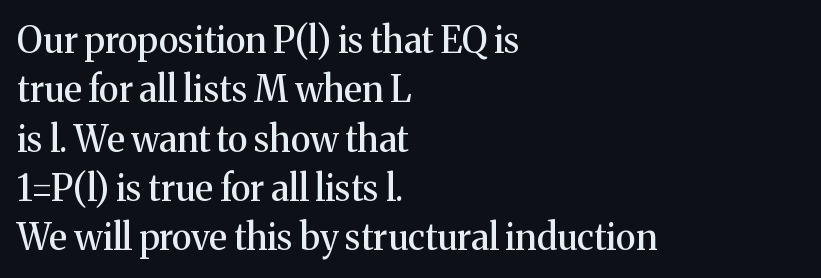
Q: Is the text italic (slanted)? A: No, it is upright.
Q: Is the typeface a serif or a sans-serif typeface? A: Serif.
Q: Is the text underlined? A: No.
Q: How is the paragraph aligned? A: Left-aligned.
Q: Is the spacing between letters normal or unusually wide? A: Normal.
Q: Is the spacing between lines tight, normal or loose? A: Normal.
Q: Width (condensed, normal, or wide)? A: Normal.
Q: Stroke contrast? A: Medium.
Q: x-height? A: Medium.
Q: Monospaced? A: No.
